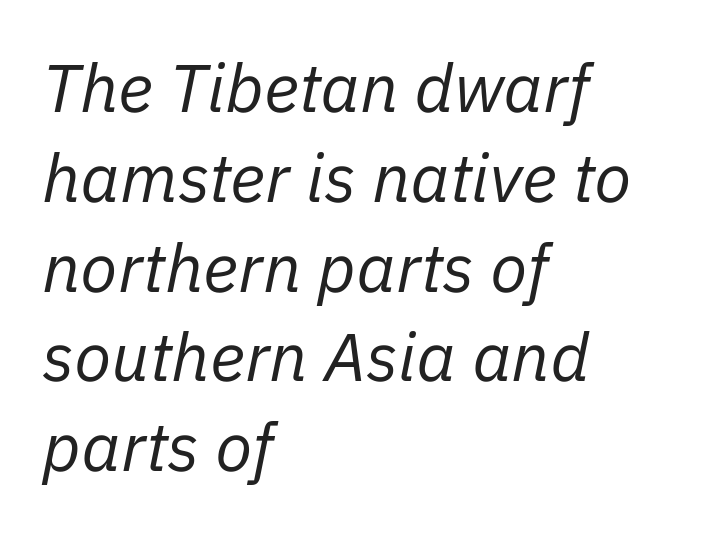
The typesetter chose a ragged-right arrangement here. Nothing heavy about these letters — not bold at all. The lettering tilts uniformly, giving the passage an italic look. Descenders are the only things crossing below the line. Note the varied advance widths — an 'i' is clearly narrower than an 'm'. Nothing unusual about the tracking: characters are spaced as the font intends.
